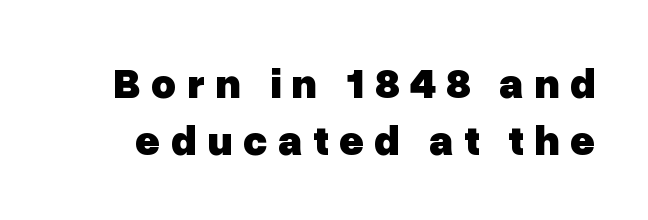
How are the letters spaced? Widely, with obvious added tracking. The passage shown is emphatically bold. Do the letters lean? They stand straight. Each letter's strokes conclude bluntly, with no projecting serifs. Descenders are the only things crossing below the line.
